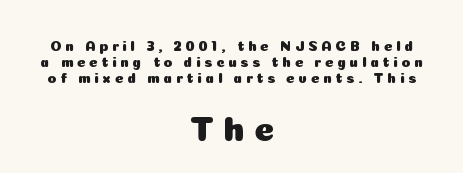
The image shows 34 px sans-serif type, upright; set centered, tight line spacing (1.13x), unusually wide letter spacing (+0.27 em), not underlined; the second (bottom) block is 2.43x larger; low stroke contrast and a medium x-height.
